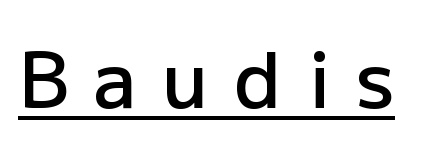
{"serif": "no", "italic": "no", "bold": "semi", "weight": "semibold", "width": "normal", "stroke_contrast": "low", "x_height": "medium", "monospaced": "no", "underline": "yes", "letter_spacing": "wide", "letter_spacing_em": 0.33, "glyph_px": 77}
